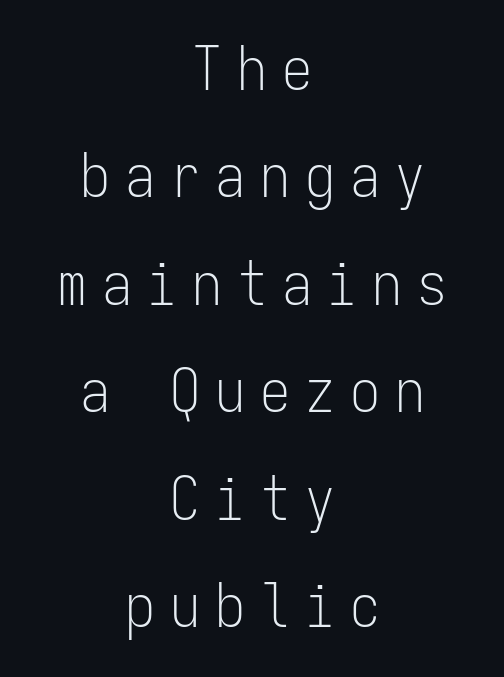
The text block is weighted toward neither margin, spreading evenly from the middle. Tall strokes in this sample are plumb rather than angled. Do the characters align in a grid? Yes, the font is monospaced. The font sits on the lighter half of the weight spectrum, regular included. This rendering employs a face without finishing strokes, i.e., a sans-serif.
